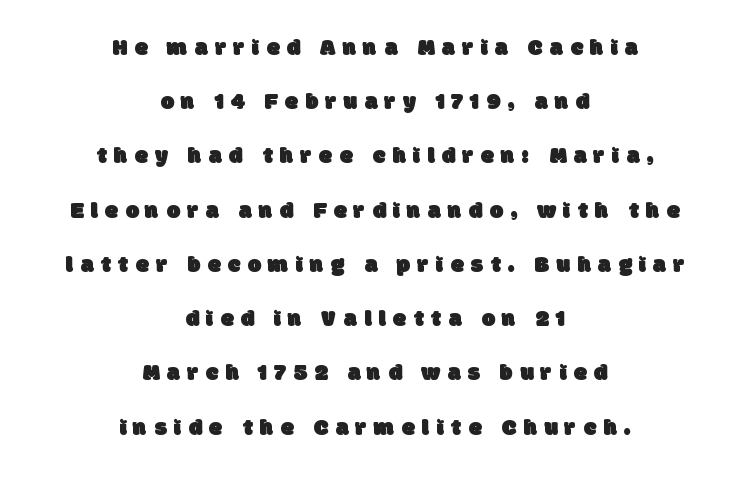
If you measured baseline to baseline, you'd find a long distance. Centered paragraph, ragged on both sides. Glyph-to-glyph distance is far greater than everyday printed text. The gap between lines stays unmarked.
